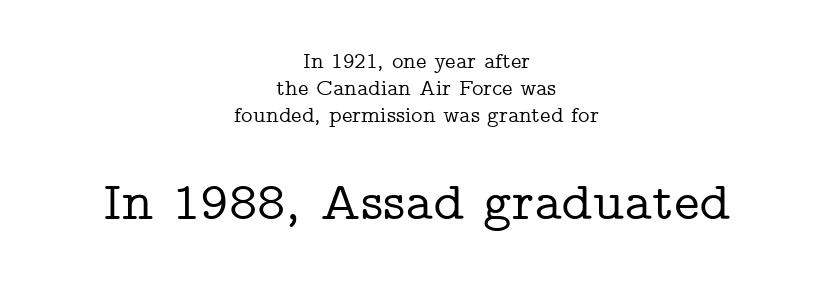
Stroke terminals: seriffed. There is no visible air inserted between adjacent glyphs. Only glyphs here, with clear space below each row. Visually, the bottom section dominates because its glyphs are scaled up. Looks like regular typesetting: each glyph gets only the width it needs. Italic: no, the glyphs are upright roman.
